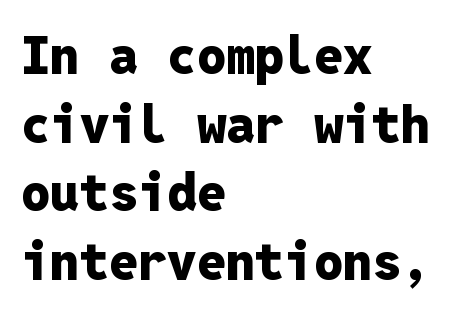
These lines sit exactly where default settings would place them. Characters follow at the spacing the type designer built in. Quick note: underline off. You could count columns in this text — the font is strictly monospaced. If you drew a ruler down the left edge, every line would touch it. Does the type have serifs? No, each stem ends abruptly.
